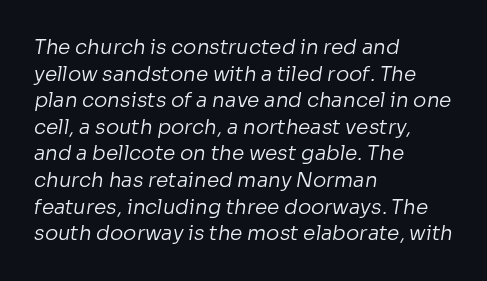
{"bold": "no", "underline": "no", "align": "left", "line_spacing": "normal", "line_spacing_ratio": 1.33, "letter_spacing": "normal", "letter_spacing_em": 0.0, "glyph_px": 20}
